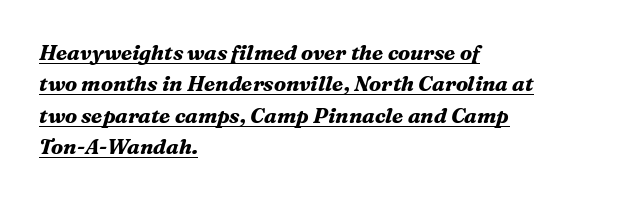
The image shows 21 px bold type, italic (leaning right); set left-aligned, normal line spacing (1.5x), normal letter spacing, underlined.
